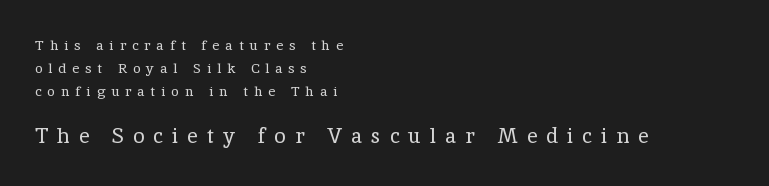
If you squint, the bottom block still reads clearly — it's the larger of the two. You can tell it's not italic because the verticals are truly vertical. No word sits above an underline. This sample keeps an unexceptional amount of space between lines. Is the stroke heavy? The answer is a plain regular-or-lighter.
